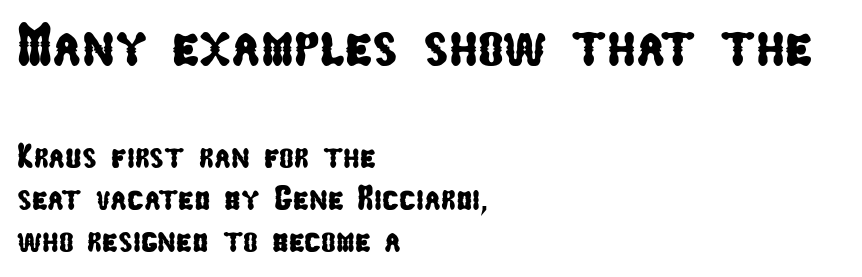
{"serif": "no", "width": "condensed", "stroke_contrast": "low", "x_height": "medium", "monospaced": "no", "underline": "no", "align": "left", "line_spacing_ratio": 1.21, "letter_spacing": "normal", "letter_spacing_em": 0.0, "larger_block": "first", "size_ratio": 1.74, "glyph_px": 61}
